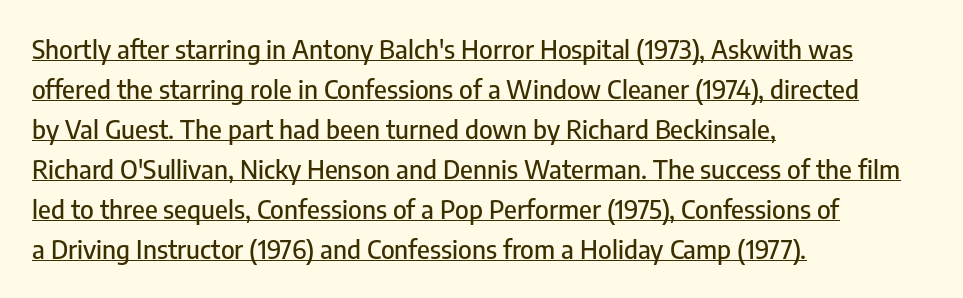
Posture: straight, roman, zero tilt. A continuous stroke trails under the words, as in a hyperlink. The ragged edge is on the right, which tells us the setting is flush left. Short note: letters normally spaced. Horizontal bands of white between lines are of average thickness.
